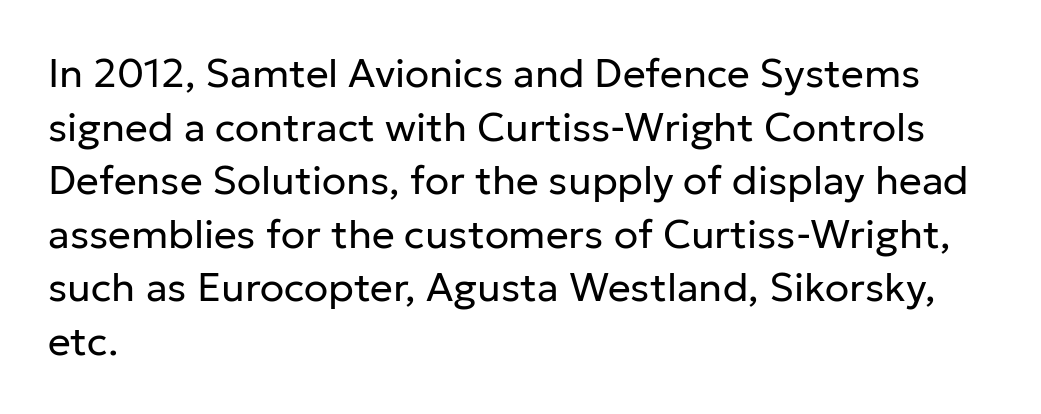
Compared with typical body copy, the letter spacing here is the same. Looks like regular typesetting: each glyph gets only the width it needs. Line starts are locked; line ends wander. The font is comparable to plain body text, perhaps lighter.
